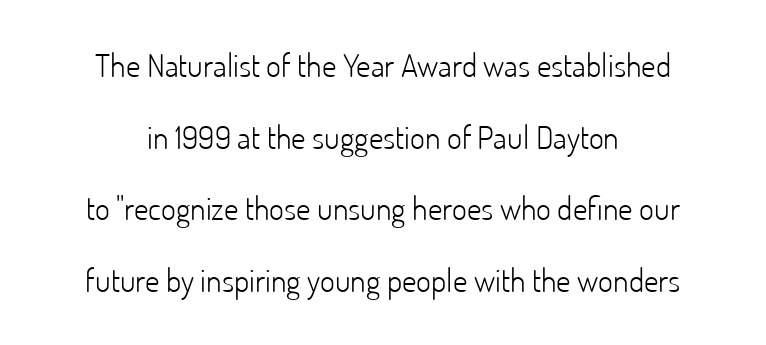
Summary of vertical rhythm: relaxed, with wide interline spacing. Is the type heavy? It reads as light-to-regular instead. A student would call this center alignment; a typographer would say set centered. Descenders hang freely into open space.
